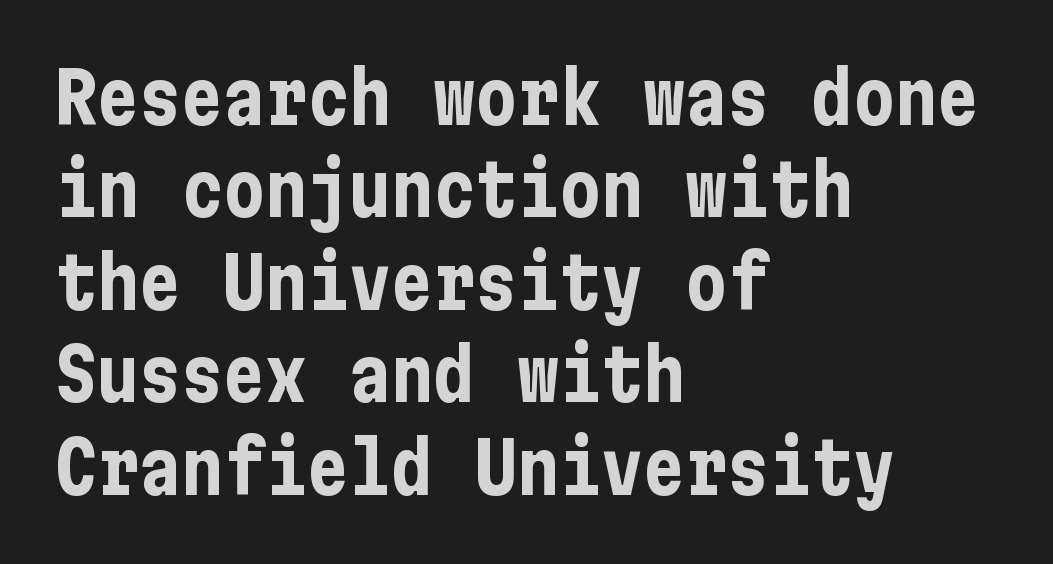
Every stem runs plumb, perpendicular to the baseline. Typeset ragged right — the left edge is the straight one. Glance below the letters and you will spot only blank space. Observe the absence of serifs on each vertical stroke in this sample.
